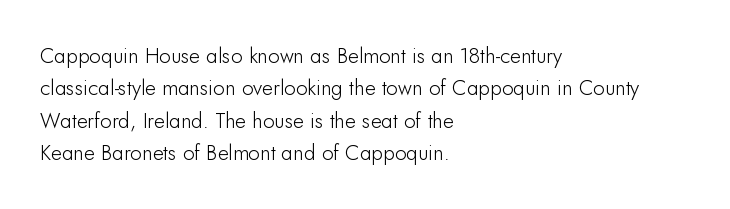
{"italic": "no", "underline": "no", "align": "left", "line_spacing": "normal", "line_spacing_ratio": 1.54, "letter_spacing": "normal", "letter_spacing_em": 0.0, "glyph_px": 21}
